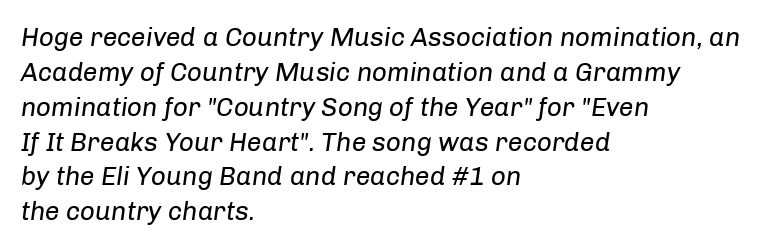
Q: Is the text bold? A: No.
Q: Is the text italic (slanted)? A: Yes, it leans right by about 8 degrees.
Q: Is the text underlined? A: No.
Q: How is the paragraph aligned? A: Left-aligned.
Q: Is the spacing between letters normal or unusually wide? A: Normal.
Q: Is the spacing between lines tight, normal or loose? A: Normal.
